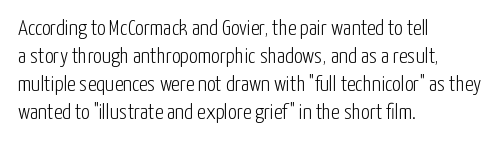
{"italic": "no", "bold": "no", "underline": "no", "align": "left", "line_spacing": "normal", "line_spacing_ratio": 1.27, "letter_spacing": "normal", "letter_spacing_em": 0.0, "glyph_px": 22}
